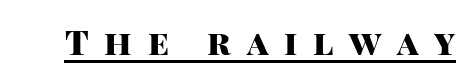
The letters stand straight up with perfectly vertical stems. Proportional: the letters do not fall into vertical columns. The face used here appears with an underline applied. Weight: bold. The font family rendered here belongs to the sans-serif group. Students, note that the glyphs here are deliberately spaced far apart.
